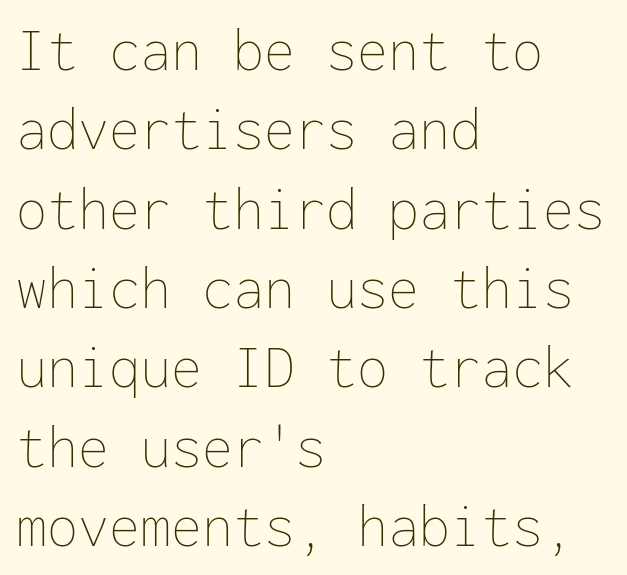
{"italic": "no", "bold": "no", "weight": "thin", "width": "normal", "stroke_contrast": "low", "x_height": "medium", "monospaced": "yes", "underline": "no", "align": "left", "line_spacing": "normal", "line_spacing_ratio": 1.28, "letter_spacing": "normal", "letter_spacing_em": 0.0, "glyph_px": 62}
